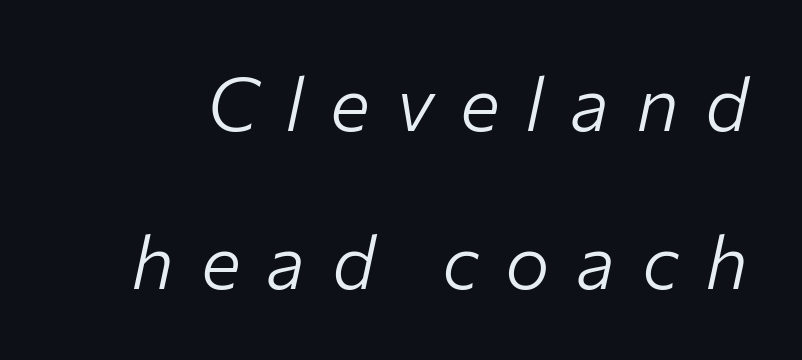
Q: Is the text bold? A: No.
Q: Is the text italic (slanted)? A: Yes, it leans right by about 12 degrees.
Q: Is the text underlined? A: No.
Q: Is the spacing between letters normal or unusually wide? A: Unusually wide.
Q: Is the spacing between lines tight, normal or loose? A: Loose.
Q: Width (condensed, normal, or wide)? A: Normal.
Q: Stroke contrast? A: Low.
Q: x-height? A: Medium.
Q: Monospaced? A: No.
